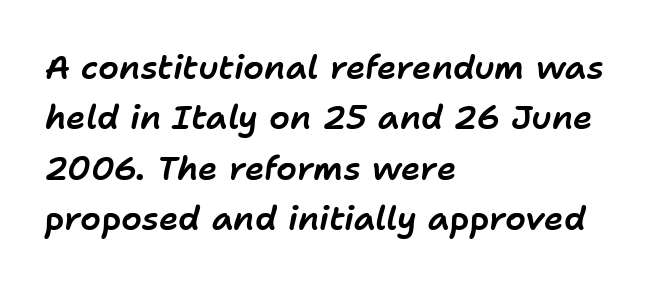
Plain, unruled lines of type. There is no visible air inserted between adjacent glyphs. The typography opts for an oblique posture over an upright one. The typesetter chose a ragged-right arrangement here. Leading: standard. Character widths vary here, with narrow letters taking less room than wide ones.
